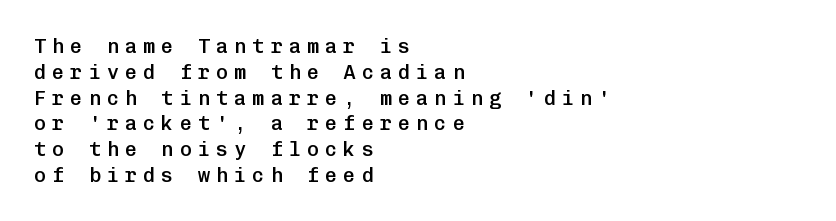
The image shows 20 px text type, upright; set left-aligned, normal line spacing (1.29x), unusually wide letter spacing (+0.31 em), not underlined.
